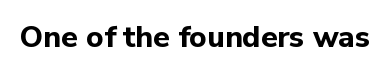
The image shows 30 px bold sans-serif type, upright; set normal letter spacing, not underlined; low stroke contrast and a medium x-height.
